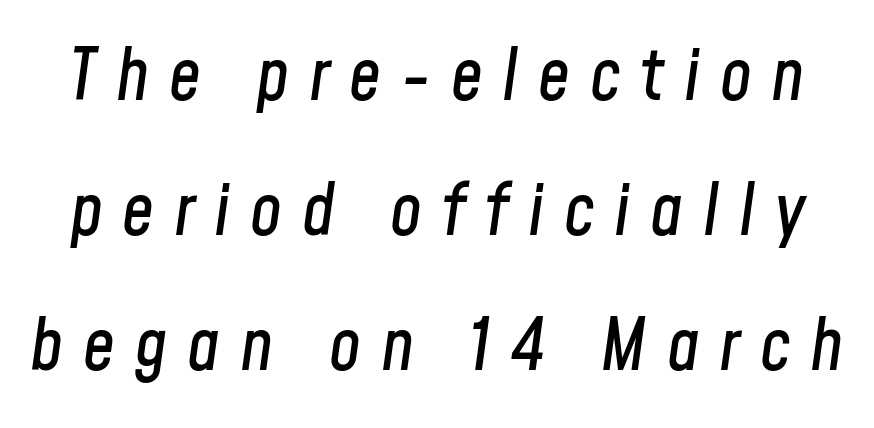
Type without underlining. A typesetter would mark this as italic. These lines are rendered in a variable-pitch font. Students, observe: this is what heavily led, spacious text looks like.
